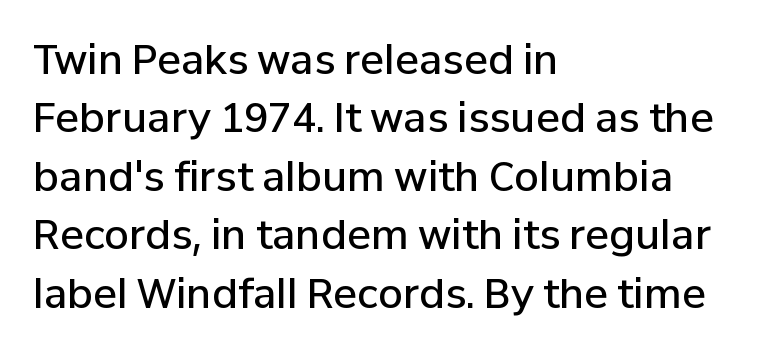
Q: Is the text bold? A: Semi-bold.
Q: Is the text italic (slanted)? A: No, it is upright.
Q: Is the typeface a serif or a sans-serif typeface? A: Sans-serif.
Q: Is the text underlined? A: No.
Q: How is the paragraph aligned? A: Left-aligned.
Q: Is the spacing between letters normal or unusually wide? A: Normal.
Q: Is the spacing between lines tight, normal or loose? A: Normal.
Q: Width (condensed, normal, or wide)? A: Normal.
Q: Stroke contrast? A: Low.
Q: x-height? A: Medium.
Q: Monospaced? A: No.
